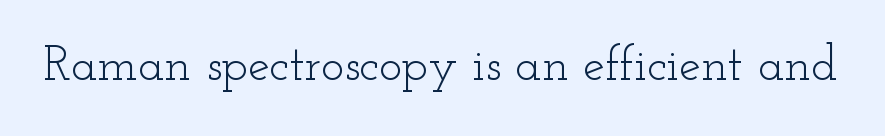
Q: Is the text bold? A: No.
Q: Is the text italic (slanted)? A: No, it is upright.
Q: Is the typeface a serif or a sans-serif typeface? A: Serif.
Q: Is the text underlined? A: No.
Q: Is the spacing between letters normal or unusually wide? A: Normal.
Q: Width (condensed, normal, or wide)? A: Wide.
Q: Stroke contrast? A: Low.
Q: x-height? A: Small.
Q: Monospaced? A: No.
